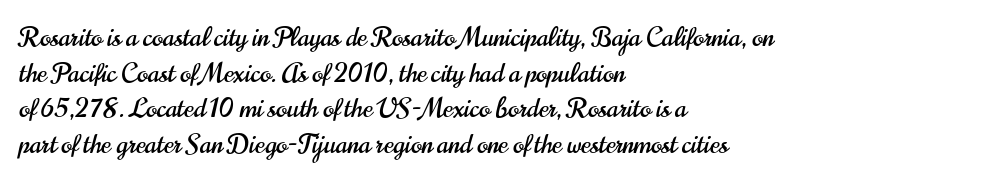
Q: Is the text italic (slanted)? A: Yes.
Q: Is the text underlined? A: No.
Q: How is the paragraph aligned? A: Left-aligned.
Q: Is the spacing between letters normal or unusually wide? A: Normal.
Q: Is the spacing between lines tight, normal or loose? A: Normal.
